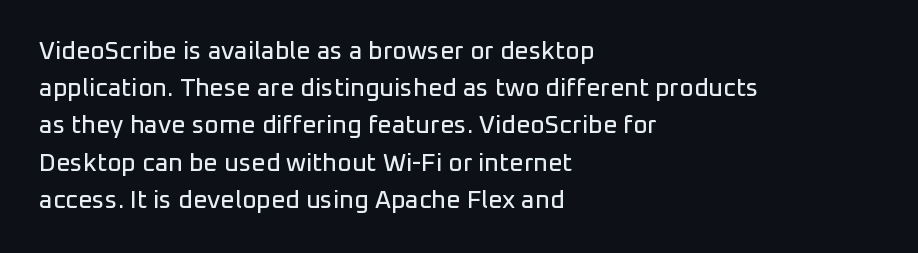
The image shows 25 px text type, upright; set left-aligned, normal line spacing (1.49x), normal letter spacing, not underlined.
